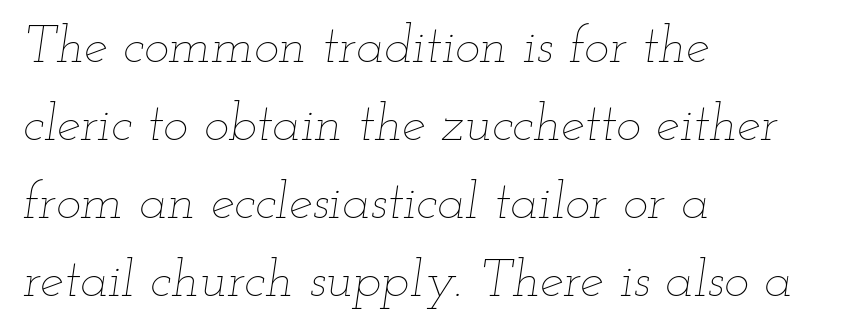
The lines are quadded left. The baseline area is clear. Counters stay open thanks to moderate or lighter strokes. The letters sit at their default tracking, neither squeezed nor spread. You can tell it's italic because the verticals aren't actually vertical. The line-height multiplier appears to be the usual default.
